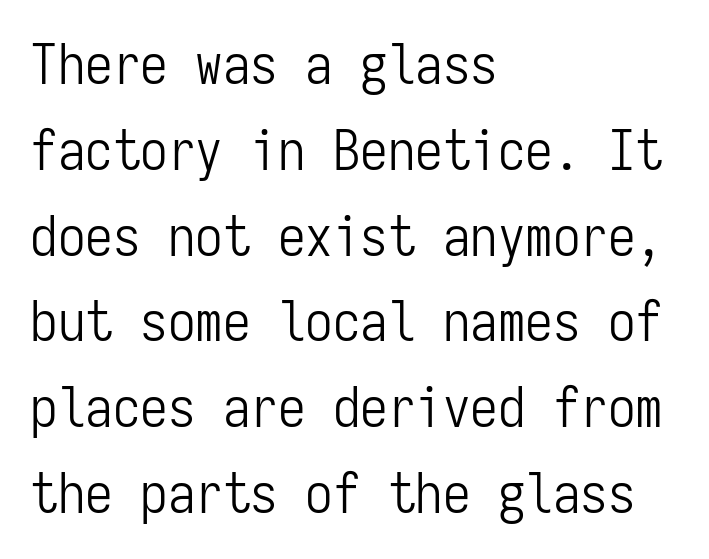
The image shows 55 px light, condensed sans-serif type, upright, monospaced; set left-aligned, normal line spacing (1.56x), normal letter spacing, not underlined; low stroke contrast and a medium x-height.
